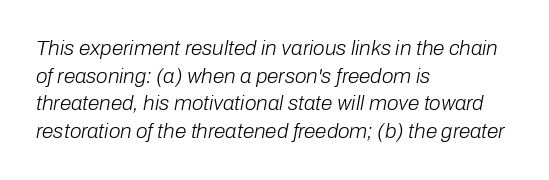
The image shows 21 px text type, italic (leaning right); set left-aligned, normal line spacing (1.32x), normal letter spacing, not underlined.
